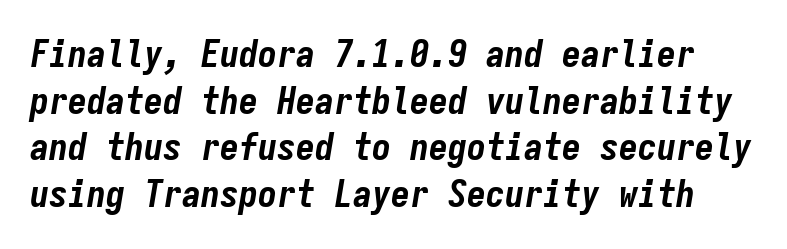
The image shows 38 px bold, condensed type, italic (leaning right), monospaced; set line spacing 1.23x, normal letter spacing, not underlined; low stroke contrast and a medium x-height.
